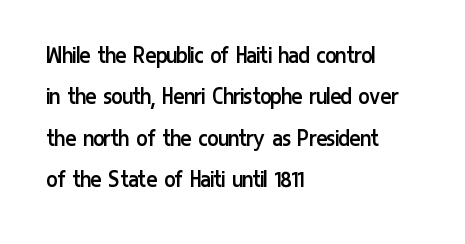
Each stroke keeps to a modest, everyday thickness or less. Whoever set this chose a conventional vertical rhythm. Caption: multi-line text, flush left, ragged right. Underlining? Definitely not there.
